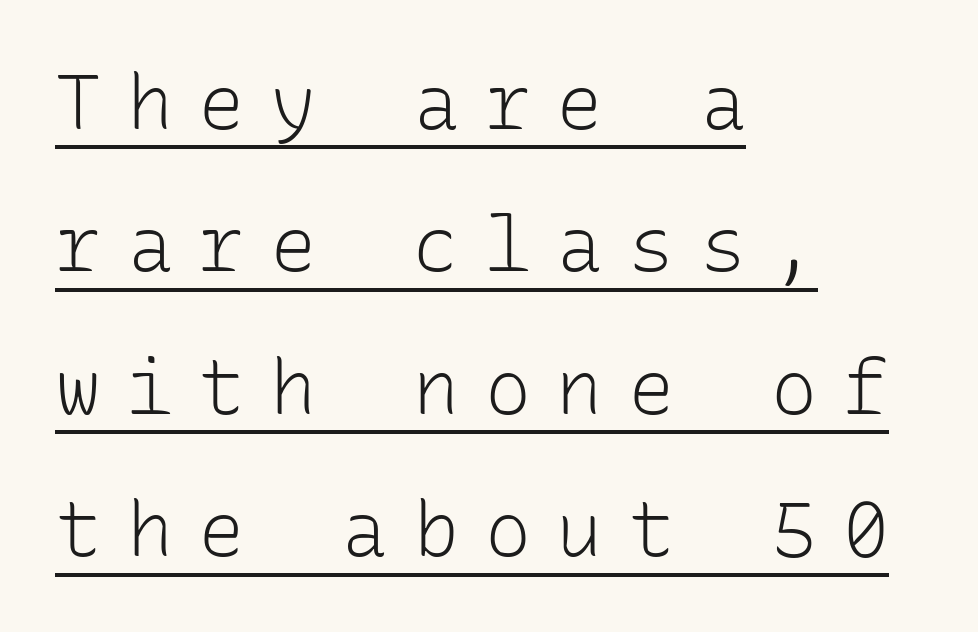
Q: Is the text bold? A: No.
Q: Is the text italic (slanted)? A: No, it is upright.
Q: Is the typeface a serif or a sans-serif typeface? A: Sans-serif.
Q: Is the text underlined? A: Yes.
Q: How is the paragraph aligned? A: Left-aligned.
Q: Is the spacing between letters normal or unusually wide? A: Unusually wide.
Q: Width (condensed, normal, or wide)? A: Normal.
Q: Stroke contrast? A: Low.
Q: x-height? A: Medium.
Q: Monospaced? A: Yes.
